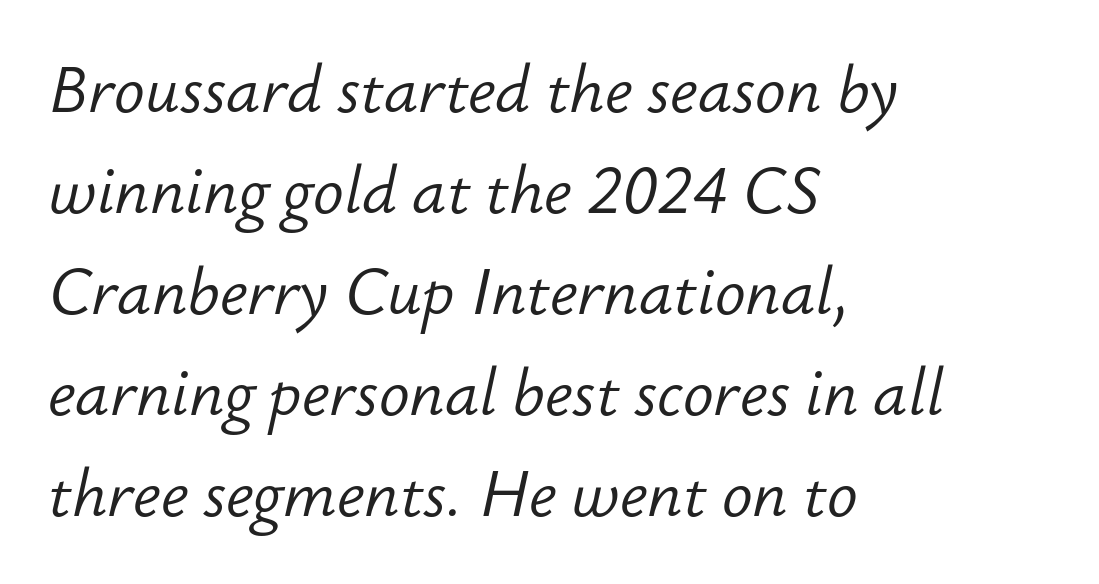
Q: Is the text bold? A: No.
Q: Is the text italic (slanted)? A: Yes, it leans right by about 12 degrees.
Q: Is the text underlined? A: No.
Q: How is the paragraph aligned? A: Left-aligned.
Q: Is the spacing between letters normal or unusually wide? A: Normal.
Q: Is the spacing between lines tight, normal or loose? A: Normal.
Q: Width (condensed, normal, or wide)? A: Normal.
Q: Stroke contrast? A: Low.
Q: x-height? A: Small.
Q: Monospaced? A: No.
